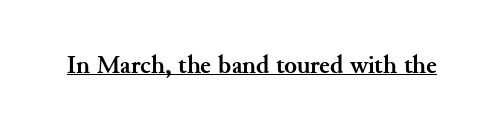
No extra tracking has been applied to these lines. Glance below the letters and you will spot a drawn line. Quick note: not italic, upright. The letters are bold, with thick, heavy strokes.
